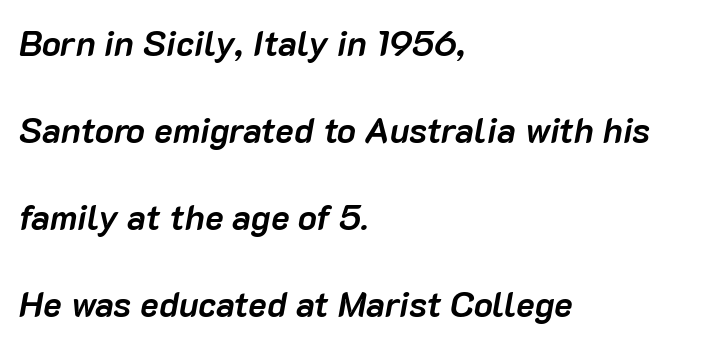
Q: Is the text bold? A: Yes.
Q: Is the text italic (slanted)? A: Yes, it leans right by about 10 degrees.
Q: Is the text underlined? A: No.
Q: How is the paragraph aligned? A: Left-aligned.
Q: Is the spacing between letters normal or unusually wide? A: Normal.
Q: Is the spacing between lines tight, normal or loose? A: Loose.
Q: Width (condensed, normal, or wide)? A: Normal.
Q: Stroke contrast? A: Low.
Q: x-height? A: Medium.
Q: Monospaced? A: No.
